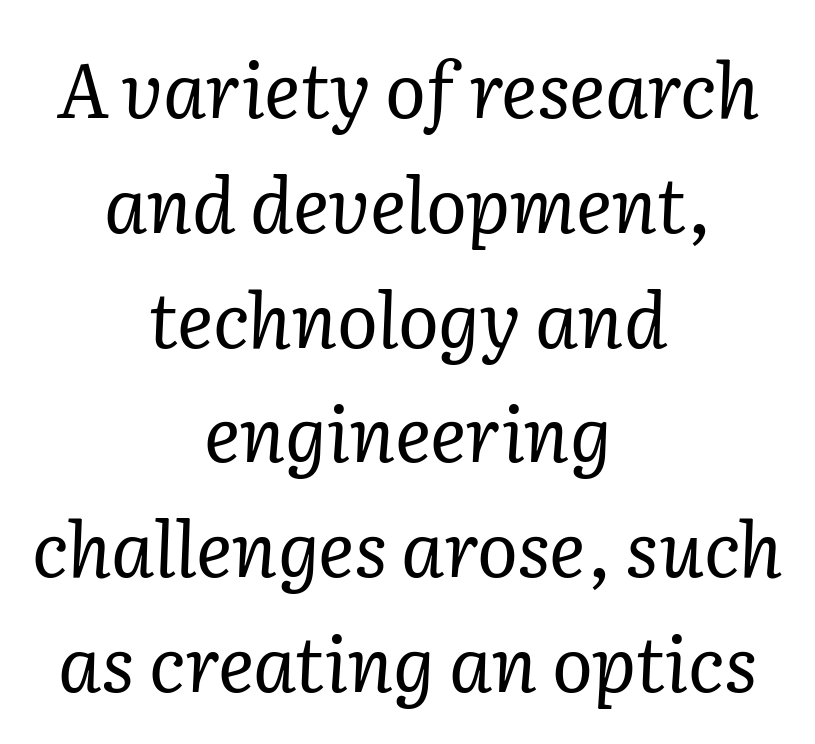
Q: Is the text bold? A: No.
Q: Is the text italic (slanted)? A: Yes, it leans right by about 2 degrees.
Q: Is the typeface a serif or a sans-serif typeface? A: Serif.
Q: Is the text underlined? A: No.
Q: How is the paragraph aligned? A: Centered.
Q: Is the spacing between letters normal or unusually wide? A: Normal.
Q: Is the spacing between lines tight, normal or loose? A: Normal.
Q: Width (condensed, normal, or wide)? A: Normal.
Q: Stroke contrast? A: Low.
Q: x-height? A: Medium.
Q: Monospaced? A: No.
